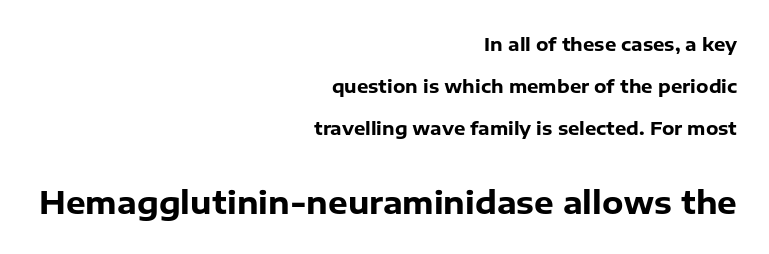
Q: Is the text bold? A: Yes.
Q: Is the text italic (slanted)? A: No, it is upright.
Q: Is the typeface a serif or a sans-serif typeface? A: Sans-serif.
Q: Is the text underlined? A: No.
Q: How is the paragraph aligned? A: Right-aligned.
Q: Is the spacing between letters normal or unusually wide? A: Normal.
Q: Is the spacing between lines tight, normal or loose? A: Loose.
Q: Which block of text is set in a larger size, the first (top) or the second (bottom)? A: The second (bottom) one.
Q: Width (condensed, normal, or wide)? A: Normal.
Q: Stroke contrast? A: Low.
Q: x-height? A: Medium.
Q: Monospaced? A: No.
